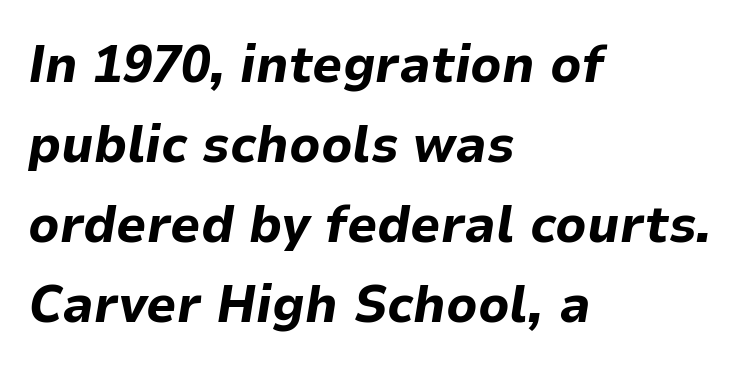
The rendering keeps characters at their native spacing. You could not count columns in this text — the font is proportionally spaced. The lettering tilts uniformly, giving the passage an italic look. These words are printed bold, with thick strokes throughout. Horizontal bands of white between lines are of average thickness. The setting favours the left margin, as ordinary paragraphs usually do.
